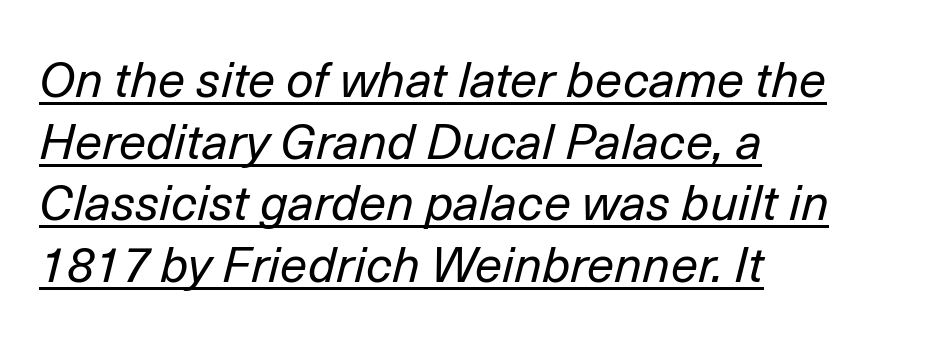
{"italic": "yes", "lean": "right", "slant_degrees": 14, "bold": "no", "weight": "regular", "width": "normal", "stroke_contrast": "low", "x_height": "medium", "monospaced": "no", "underline": "yes", "align": "left", "line_spacing": "normal", "line_spacing_ratio": 1.26, "letter_spacing": "normal", "letter_spacing_em": 0.0, "glyph_px": 49}
